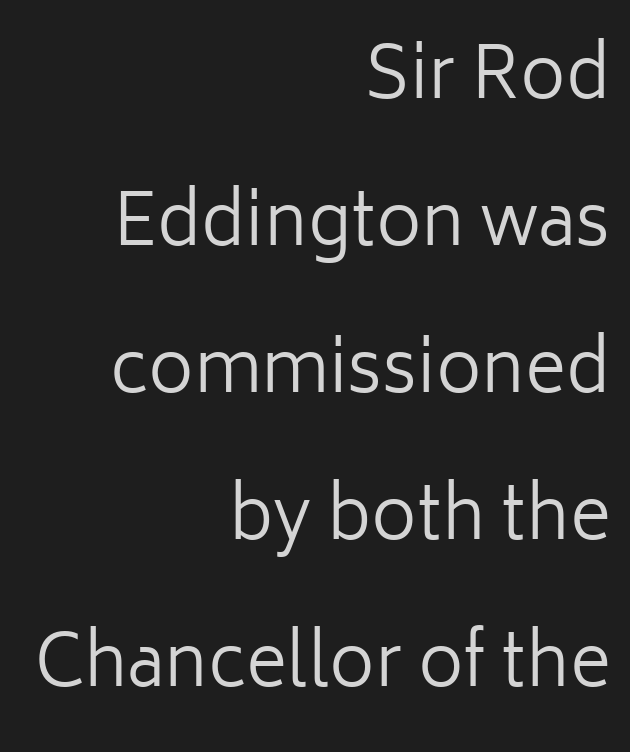
These lines stack with their right ends in a neat column. Serif or sans? Sans — the stroke terminals are bare. The typography opts for an upright posture over an oblique one. Spacing verdict: proportional, widths tailored to each character. These lines keep a tight, regular rhythm from letter to letter.
